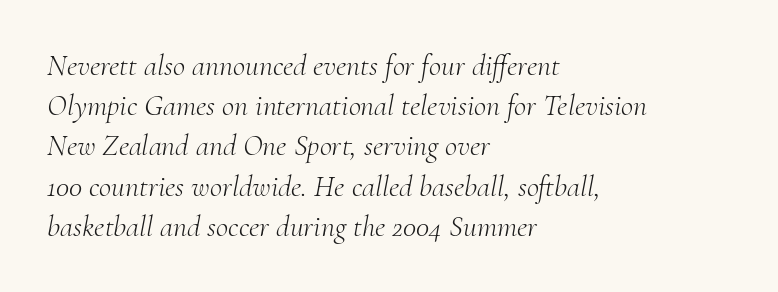
Looks like regular typesetting: each glyph gets only the width it needs. Check where the strokes stop: tiny serifs finish them off. The type is set solid horizontally, with unmodified tracking. Is the stroke heavy? The answer is a plain regular-or-lighter. Would a proofreader flag this as italicized? Yes. Quick note: underline off.
